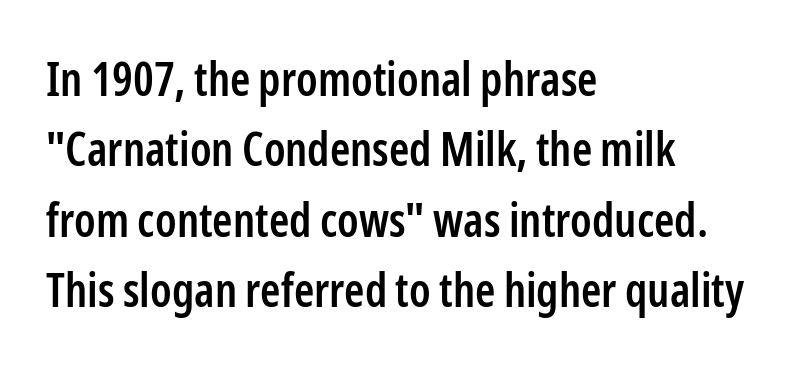
The image shows 46 px semibold, condensed sans-serif type, upright; set left-aligned, normal line spacing (1.53x), normal letter spacing, not underlined; low stroke contrast and a medium x-height.
